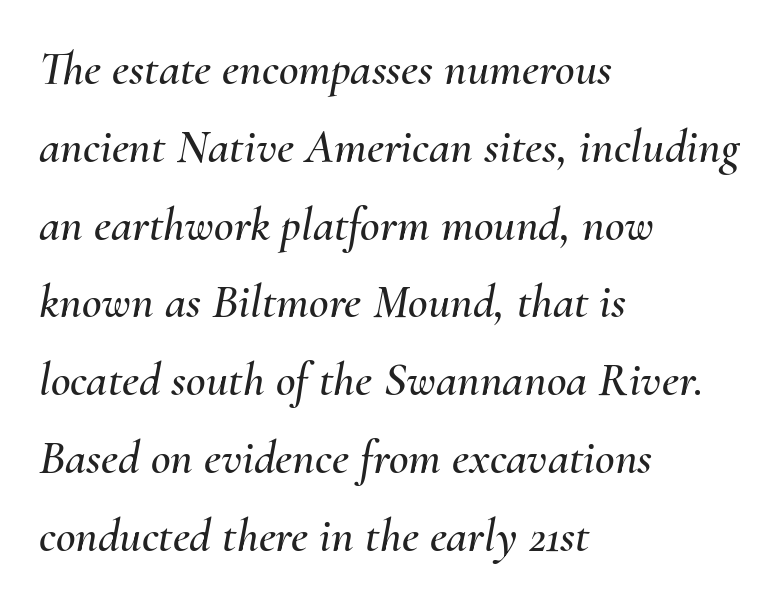
Nobody drew a line under any word here. Proportional: the letters do not fall into vertical columns. Yep, that's italic — everything's leaning. Between one letter and the next there's only the usual sliver of space.
